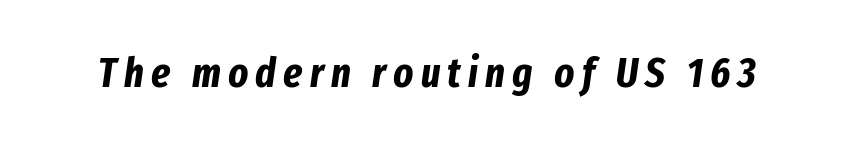
{"italic": "yes", "lean": "right", "slant_degrees": 8, "bold": "yes", "weight": "bold", "width": "condensed", "stroke_contrast": "low", "x_height": "medium", "monospaced": "no", "underline": "no", "glyph_px": 42}
